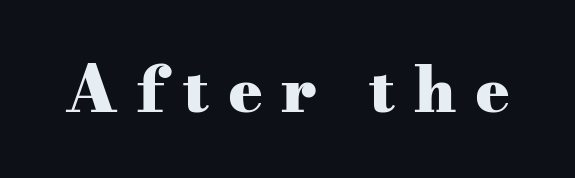
{"serif": "yes", "italic": "no", "bold": "yes", "weight": "heavy", "width": "wide", "stroke_contrast": "medium", "x_height": "small", "monospaced": "no", "underline": "no", "letter_spacing": "wide", "letter_spacing_em": 0.29, "glyph_px": 64}
